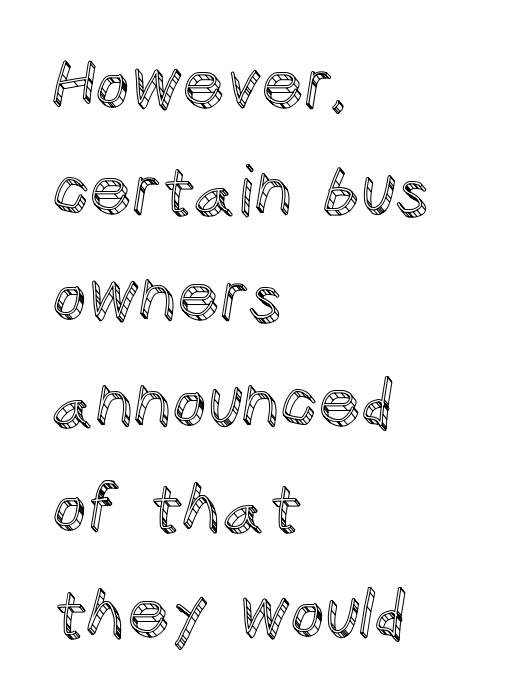
{"width": "normal", "x_height": "large", "monospaced": "no", "underline": "no", "align": "left", "line_spacing": "normal", "line_spacing_ratio": 1.58, "letter_spacing": "normal", "letter_spacing_em": 0.0, "glyph_px": 67}
